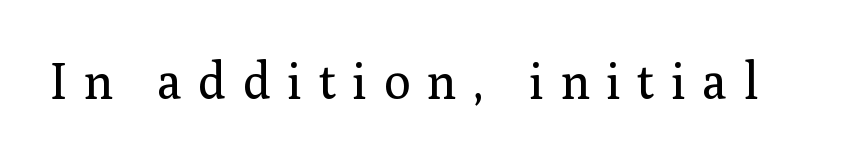
The glyphs in this specimen are seriffed. The lettering stays uniformly vertical, giving the passage a roman look. Each word looks stretched out because of the extra space between its letters. Clear beneath every line of the passage. Think of a printed novel: that variable character pitch is what you see here. Vertical stems look standard width or narrower in stroke.
